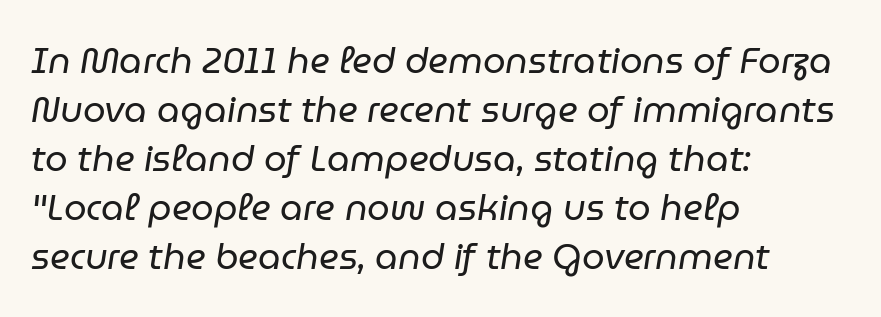
{"italic": "yes", "lean": "right", "slant_degrees": 9, "bold": "no", "weight": "regular", "width": "normal", "stroke_contrast": "low", "x_height": "medium", "monospaced": "no", "underline": "no", "align": "left", "line_spacing": "normal", "line_spacing_ratio": 1.36, "letter_spacing": "normal", "letter_spacing_em": 0.0, "glyph_px": 36}
